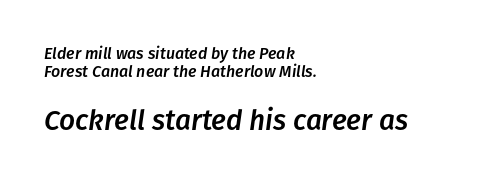
Q: Is the text italic (slanted)? A: Yes, it leans right by about 8 degrees.
Q: Is the text underlined? A: No.
Q: How is the paragraph aligned? A: Left-aligned.
Q: Is the spacing between letters normal or unusually wide? A: Normal.
Q: Is the spacing between lines tight, normal or loose? A: Tight.
Q: Which block of text is set in a larger size, the first (top) or the second (bottom)? A: The second (bottom) one.
Q: Width (condensed, normal, or wide)? A: Normal.
Q: Stroke contrast? A: Low.
Q: x-height? A: Medium.
Q: Monospaced? A: No.
